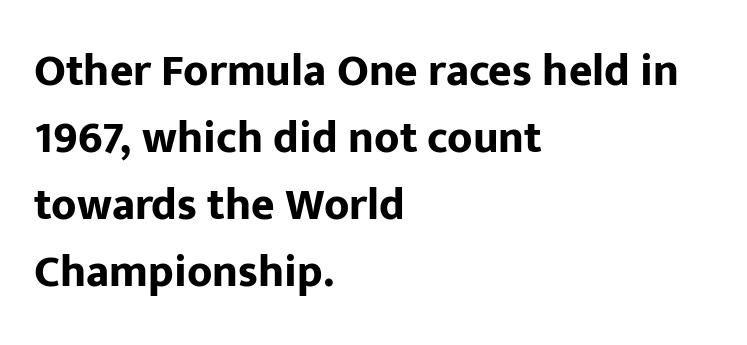
The face used here is proportionally spaced, like ordinary book or web type. Italic? Not at all — the glyphs are vertical. Alignment: flush left. In terms of letterform style, serifs are entirely absent. Look at the stroke-to-counter ratio: heavy, a bold. Vertical spacing — default.
